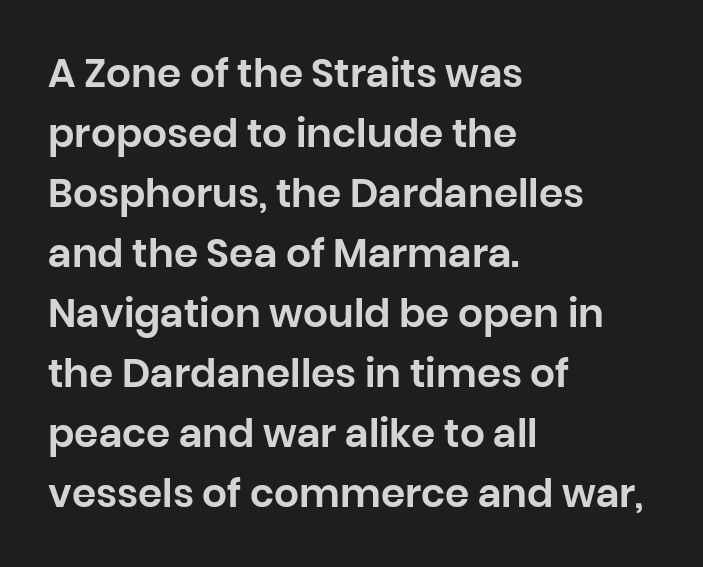
A typesetter would label this face a sans. The designer left line spacing at the default. The passage shown is typed in a proportional face where columns would drift. Check the space under the baseline: it is left empty.
